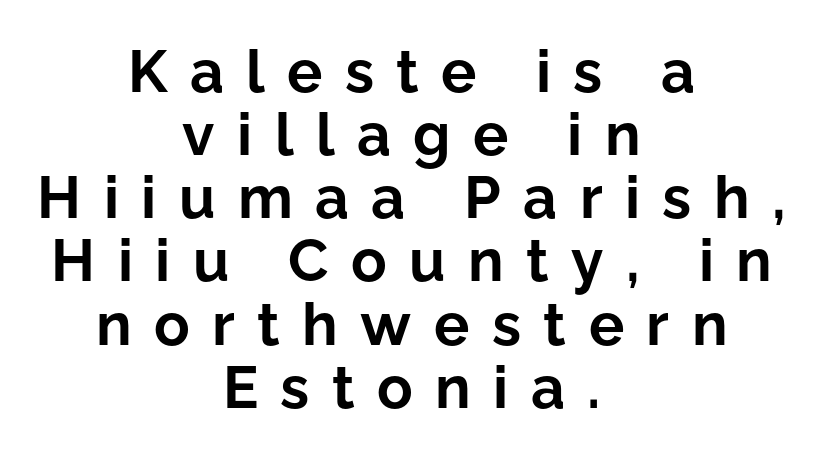
Weight check: bold — yes, fully. Clear beneath every line of the passage. This sample has the flowing, uneven cadence of proportional lettering. Vertical strokes here are truly vertical. Rows of type sit shoulder to shoulder in the vertical direction.
